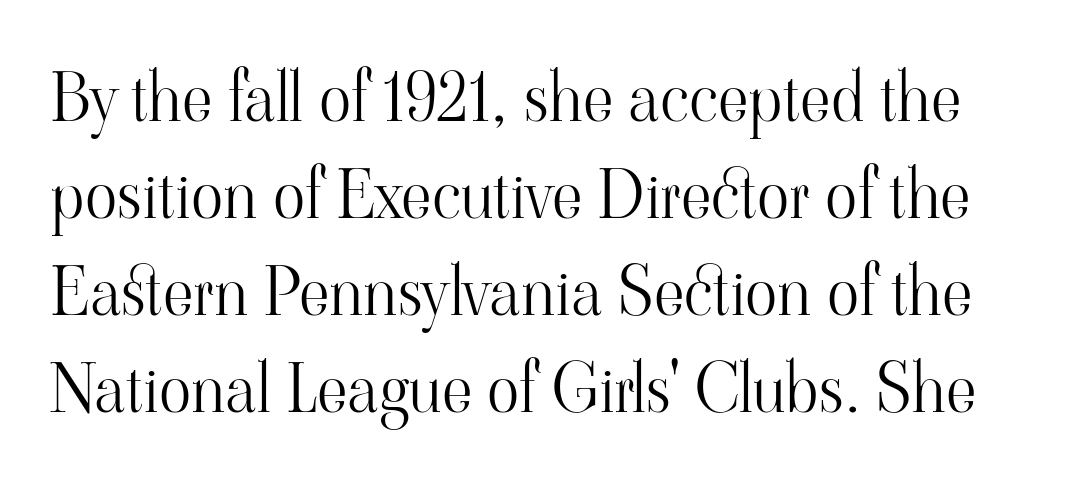
The image shows 67 px light serif type, upright; set normal line spacing (1.45x), normal letter spacing, not underlined; high stroke contrast and a small x-height.
